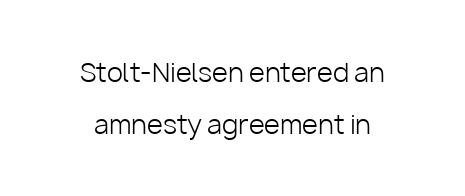
Q: Is the text bold? A: No.
Q: Is the text italic (slanted)? A: No, it is upright.
Q: Is the text underlined? A: No.
Q: Is the spacing between letters normal or unusually wide? A: Normal.
Q: Is the spacing between lines tight, normal or loose? A: Loose.
